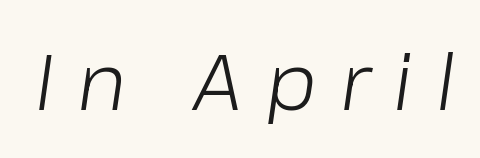
{"italic": "yes", "lean": "right", "slant_degrees": 8, "bold": "no", "weight": "light", "width": "normal", "stroke_contrast": "low", "x_height": "medium", "monospaced": "no", "underline": "no", "letter_spacing": "wide", "letter_spacing_em": 0.3, "glyph_px": 79}
